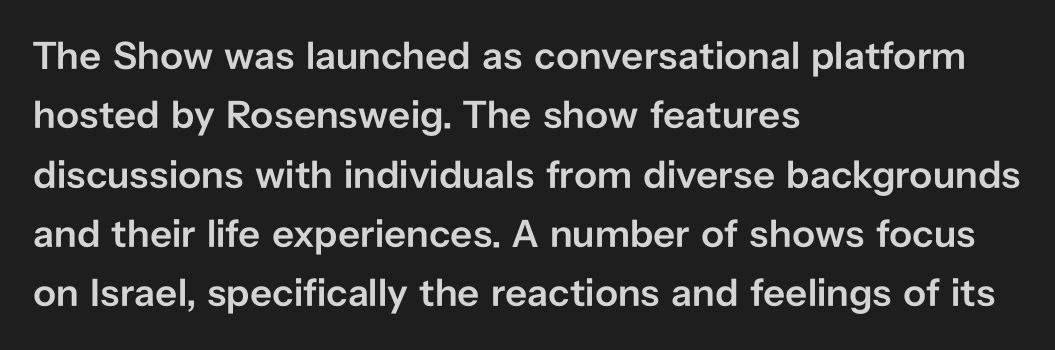
Q: Is the text bold? A: Semi-bold.
Q: Is the text italic (slanted)? A: No, it is upright.
Q: Is the typeface a serif or a sans-serif typeface? A: Sans-serif.
Q: Is the text underlined? A: No.
Q: How is the paragraph aligned? A: Left-aligned.
Q: Is the spacing between letters normal or unusually wide? A: Normal.
Q: Is the spacing between lines tight, normal or loose? A: Normal.
Q: Width (condensed, normal, or wide)? A: Normal.
Q: Stroke contrast? A: Low.
Q: x-height? A: Medium.
Q: Monospaced? A: No.
